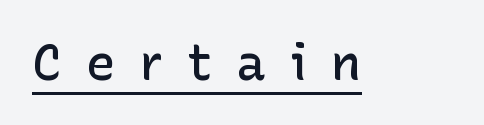
In terms of posture, this sample is upright. The specimen includes a rule beneath the text block's lines. No feet cap the strokes, marking this as sans-serif type. The line texture is sparse and dotted thanks to wide tracking. Is this a fixed-width face? No — the glyphs have proportional, varying widths. A fair bit of extra ink — the face is semibold, not bold.
